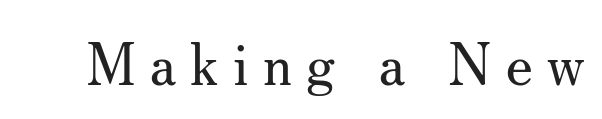
A typesetter would call this proportional, since set widths differ per character. Stem width sits at or under what a default text font uses. Classification — serif. Posture: vertical. Underlining? Definitely not there.
